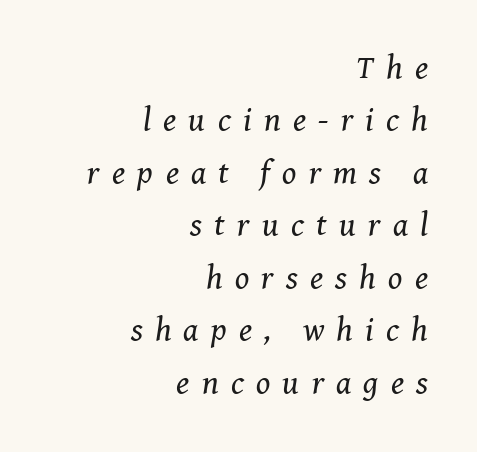
The image shows 33 px regular-weight serif type, italic (leaning right); set right-aligned, normal line spacing (1.59x), unusually wide letter spacing (+0.37 em), not underlined; medium stroke contrast and a medium x-height.
